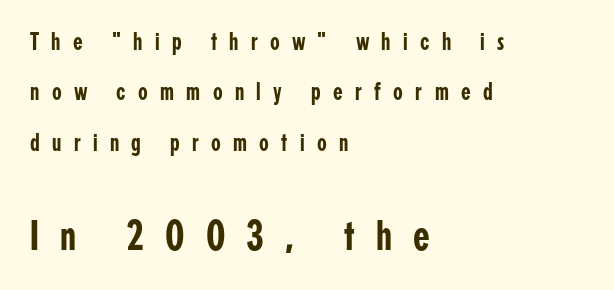
Character widths vary here, with narrow letters taking less room than wide ones. Decoration check: the copy has no underline. Characters follow at a spacing far wider than the type designer built in. The text block is weighted toward the left margin, trailing off unevenly rightward. Is there any slant? The stems are plumb.
